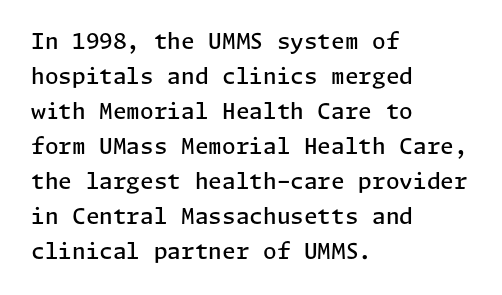
{"italic": "no", "bold": "semi", "underline": "no", "align": "left", "line_spacing": "normal", "line_spacing_ratio": 1.59, "letter_spacing": "normal", "letter_spacing_em": 0.0, "glyph_px": 22}
